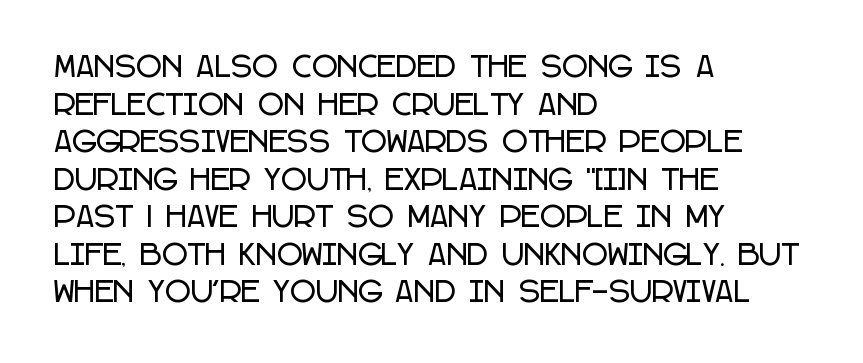
Leading: standard. Tall strokes in this sample are plumb rather than angled. The passage shown is typed in a proportional face where columns would drift. The typeface chosen for these lines omits serifs. Is the block centered? No — it sits flush against the left margin. No word sits above an underline.
